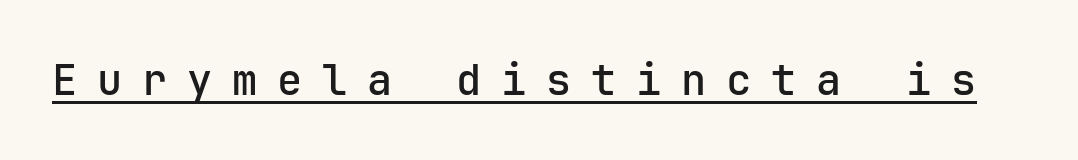
{"serif": "no", "italic": "no", "width": "normal", "stroke_contrast": "low", "x_height": "medium", "monospaced": "yes", "underline": "yes", "letter_spacing": "wide", "letter_spacing_em": 0.47, "glyph_px": 42}
